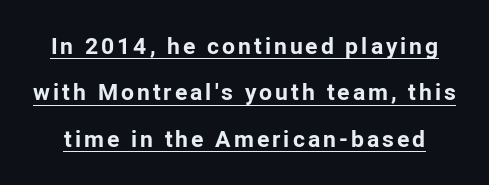
Each glyph is drawn with heavy, bold strokes. A typographer would call this underscored text. Horizontal bands of white between lines are thick stripes. Posture: straight, roman, zero tilt.
